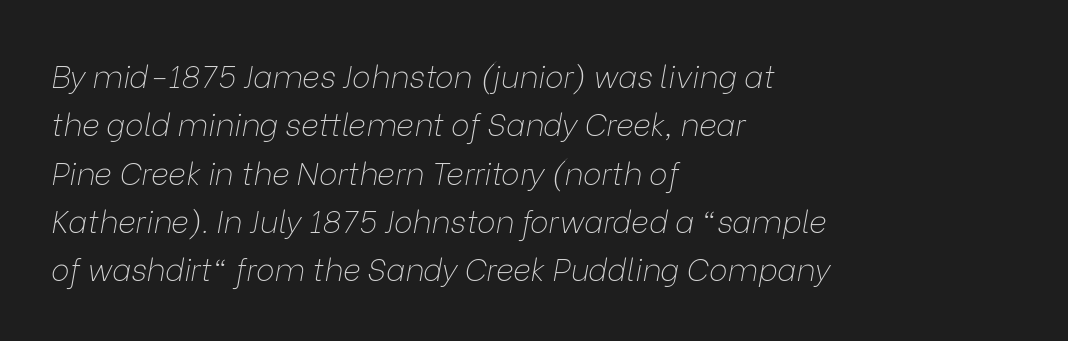
The image shows 31 px thin type, italic (leaning right); set left-aligned, normal line spacing (1.56x), normal letter spacing, not underlined; low stroke contrast and a medium x-height.
